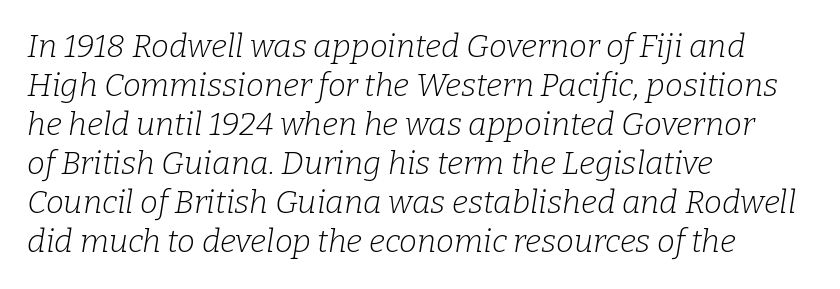
{"serif": "yes", "italic": "yes", "lean": "right", "slant_degrees": 9, "bold": "no", "weight": "light", "width": "normal", "stroke_contrast": "low", "x_height": "medium", "monospaced": "no", "underline": "no", "align": "left", "line_spacing_ratio": 1.22, "letter_spacing": "normal", "letter_spacing_em": 0.0, "glyph_px": 32}
